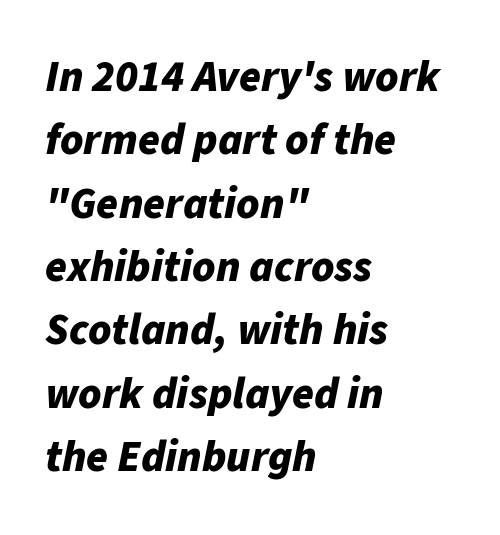
Each letter keeps its own natural width here, so spacing adapts to shape. Letter spacing: default. Plenty of ink on the page — the face is bold. This rendering features lettering with no underline. Students, observe: this is what conventionally led text looks like.
